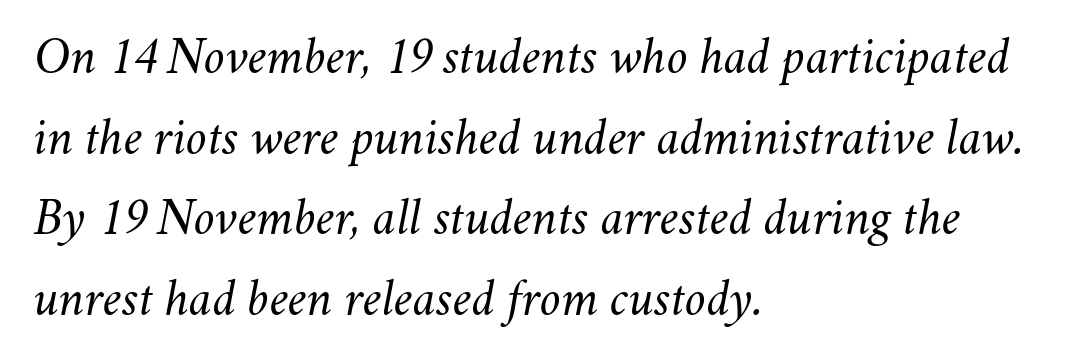
Q: Is the text bold? A: No.
Q: Is the text italic (slanted)? A: Yes, it leans right by about 11 degrees.
Q: Is the text underlined? A: No.
Q: How is the paragraph aligned? A: Left-aligned.
Q: Is the spacing between letters normal or unusually wide? A: Normal.
Q: Is the spacing between lines tight, normal or loose? A: Normal.
Q: Width (condensed, normal, or wide)? A: Normal.
Q: Stroke contrast? A: Medium.
Q: x-height? A: Small.
Q: Monospaced? A: No.
